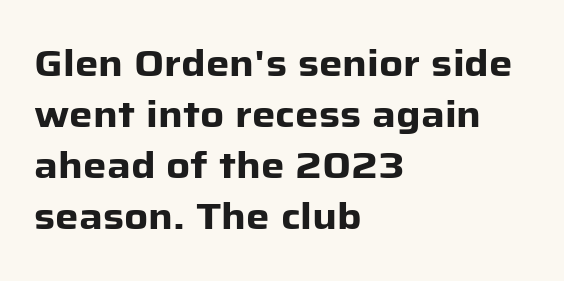
Q: Is the text bold? A: Yes.
Q: Is the text italic (slanted)? A: No, it is upright.
Q: Is the typeface a serif or a sans-serif typeface? A: Sans-serif.
Q: Is the text underlined? A: No.
Q: How is the paragraph aligned? A: Left-aligned.
Q: Is the spacing between letters normal or unusually wide? A: Normal.
Q: Is the spacing between lines tight, normal or loose? A: Normal.
Q: Width (condensed, normal, or wide)? A: Normal.
Q: Stroke contrast? A: Low.
Q: x-height? A: Medium.
Q: Monospaced? A: No.
